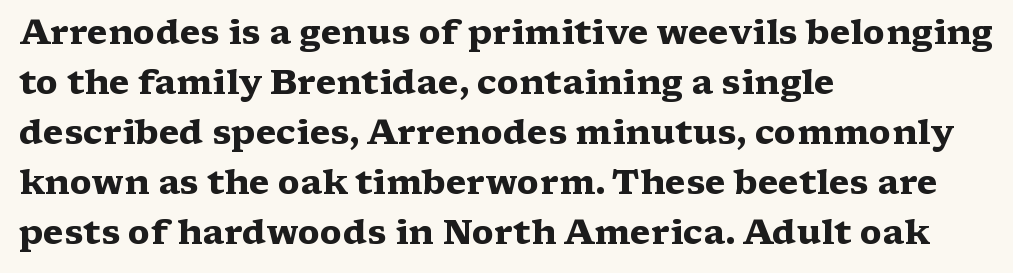
Q: Is the text bold? A: Yes.
Q: Is the text italic (slanted)? A: No, it is upright.
Q: Is the typeface a serif or a sans-serif typeface? A: Serif.
Q: Is the text underlined? A: No.
Q: How is the paragraph aligned? A: Left-aligned.
Q: Is the spacing between letters normal or unusually wide? A: Normal.
Q: Is the spacing between lines tight, normal or loose? A: Normal.
Q: Width (condensed, normal, or wide)? A: Wide.
Q: Stroke contrast? A: Medium.
Q: x-height? A: Medium.
Q: Monospaced? A: No.
